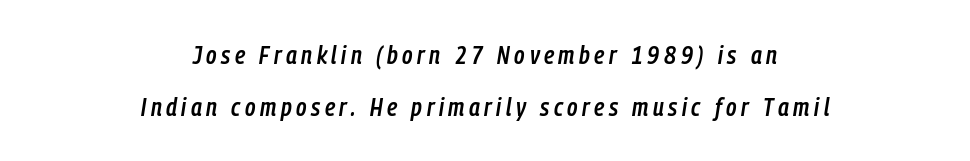
Q: Is the text bold? A: Semi-bold.
Q: Is the text italic (slanted)? A: Yes, it leans right by about 9 degrees.
Q: Is the text underlined? A: No.
Q: How is the paragraph aligned? A: Centered.
Q: Is the spacing between lines tight, normal or loose? A: Loose.
